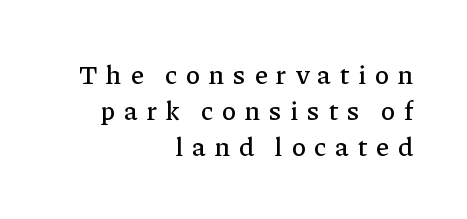
The passage shown stacks its lines at a standard gap. Loose tracking; the words dissolve into strings of separated letters. Do the letters lean? They stand straight. This rendering uses right alignment, leaving the left contour irregular. Unmarked baselines from the first word to the last.
